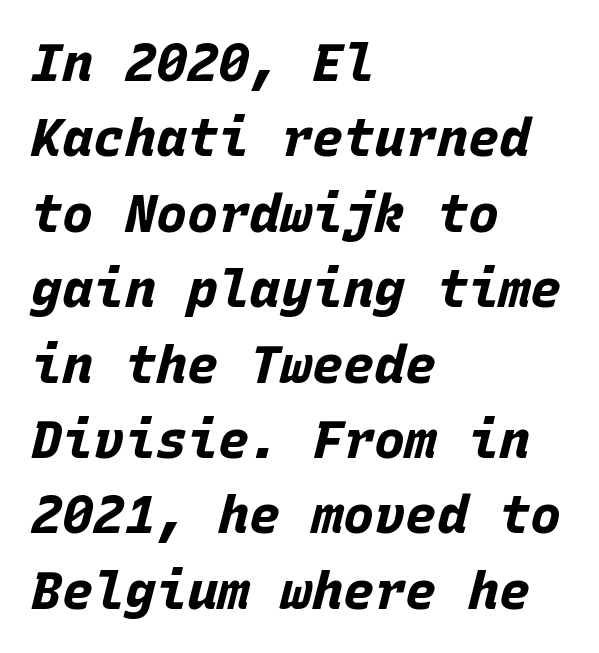
The image shows 52 px bold type, italic (leaning right), monospaced; set left-aligned, normal line spacing (1.45x), normal letter spacing, not underlined; low stroke contrast and a large x-height.
